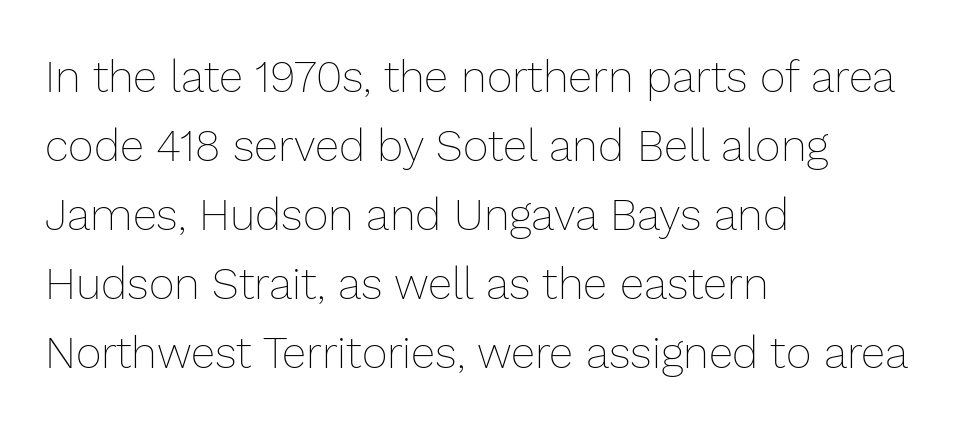
{"italic": "no", "bold": "no", "weight": "thin", "width": "normal", "stroke_contrast": "low", "x_height": "medium", "monospaced": "no", "underline": "no", "align": "left", "line_spacing": "normal", "line_spacing_ratio": 1.57, "letter_spacing": "normal", "letter_spacing_em": 0.0, "glyph_px": 44}
